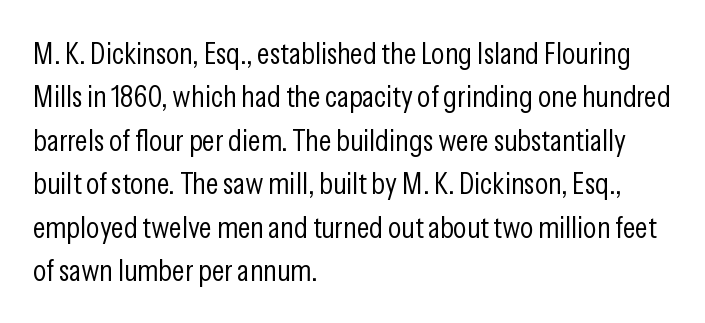
The image shows 31 px light, condensed sans-serif type, upright; set left-aligned, normal line spacing (1.4x), normal letter spacing, not underlined; low stroke contrast and a medium x-height.
